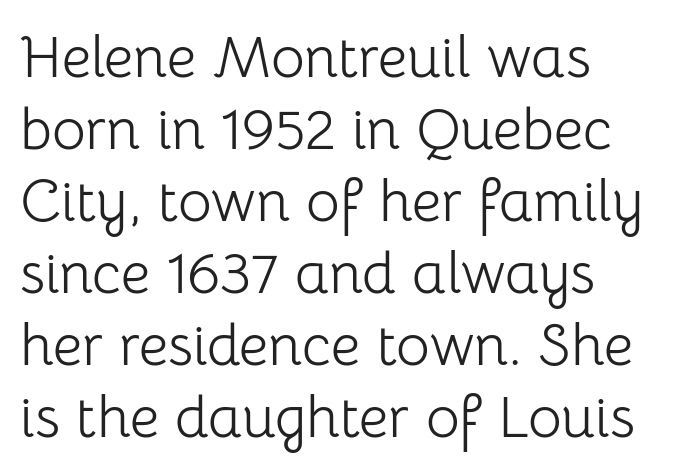
The image shows 58 px light sans-serif type, upright; set left-aligned, line spacing 1.24x, normal letter spacing, not underlined; low stroke contrast and a medium x-height.
